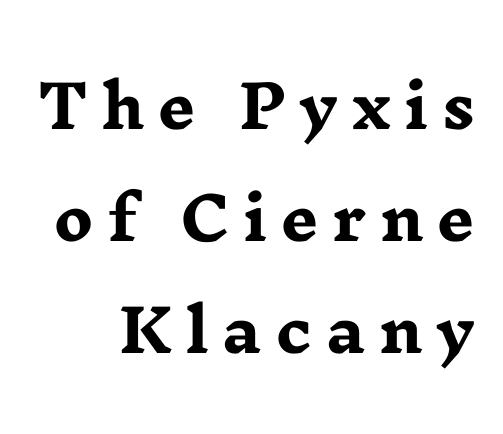
You could not count columns in this text — the font is proportionally spaced. Is this a sans? No — the strokes have serifs. A bare baseline throughout the passage. The face used here is rendered with a markedly widened letterfit. Summary of vertical rhythm: relaxed, with wide interline spacing. It's the straight-up-and-down kind of type.
